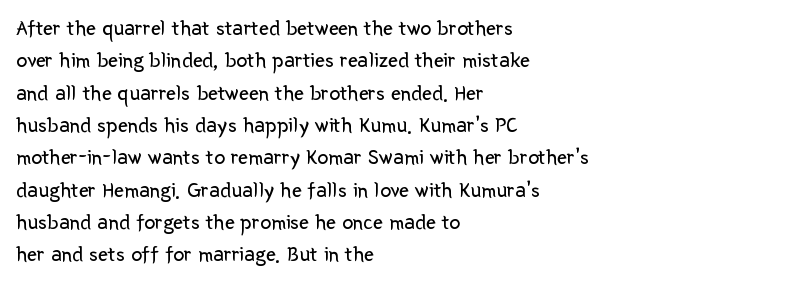
The image shows 22 px text type, upright; set left-aligned, normal line spacing (1.47x), normal letter spacing, not underlined.
